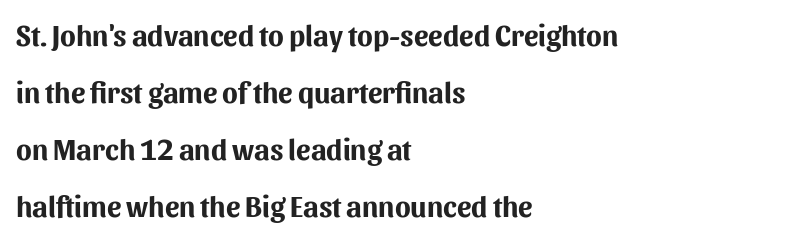
The image shows 29 px bold sans-serif type, upright; set left-aligned, loose line spacing (1.96x), normal letter spacing, not underlined; medium stroke contrast and a medium x-height.
